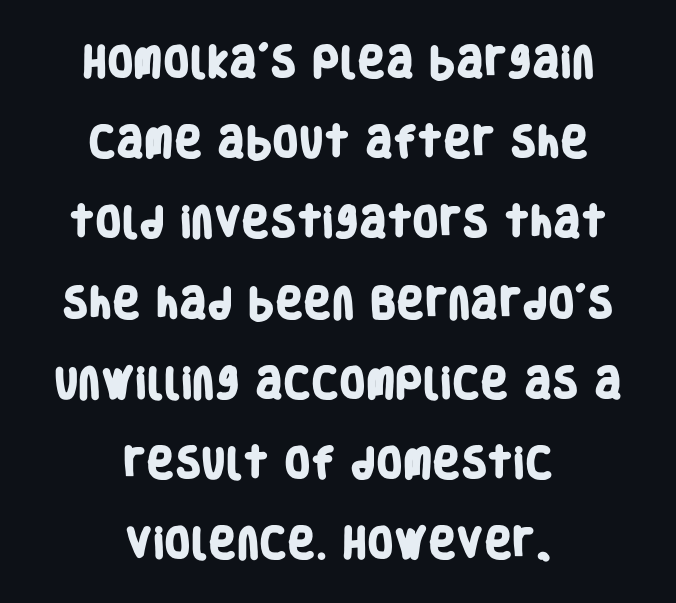
What stands out about the letter spacing? Nothing — it is the standard amount. Regarding serifs, this sample does without them. The paragraph shown floats in the horizontal middle. Do the characters align in a grid? No, the font is proportional. This is heavy type, rendered in bold.
